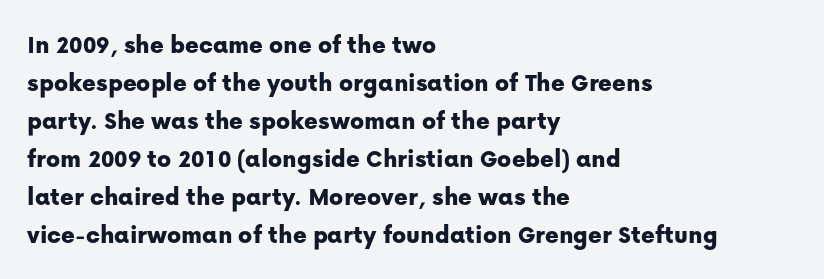
Vertical strokes here are truly vertical. Inter-character spacing is left at the font's built-in metrics. Beneath every word, the page is bare. The typesetter chose a ragged-right arrangement here. Quick note: interline space is typical.
